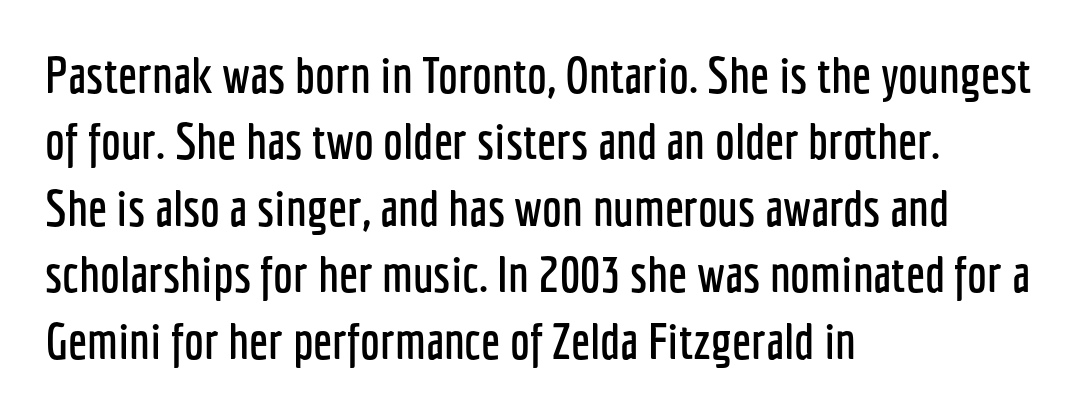
Q: Is the text italic (slanted)? A: No, it is upright.
Q: Is the typeface a serif or a sans-serif typeface? A: Sans-serif.
Q: Is the text underlined? A: No.
Q: How is the paragraph aligned? A: Left-aligned.
Q: Is the spacing between letters normal or unusually wide? A: Normal.
Q: Is the spacing between lines tight, normal or loose? A: Normal.
Q: Width (condensed, normal, or wide)? A: Condensed.
Q: Stroke contrast? A: Low.
Q: x-height? A: Medium.
Q: Monospaced? A: No.
